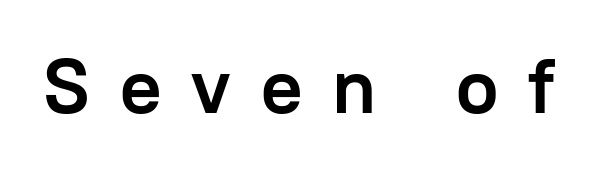
The image shows 77 px semibold sans-serif type, upright; set unusually wide letter spacing (+0.39 em), not underlined; low stroke contrast and a medium x-height.
